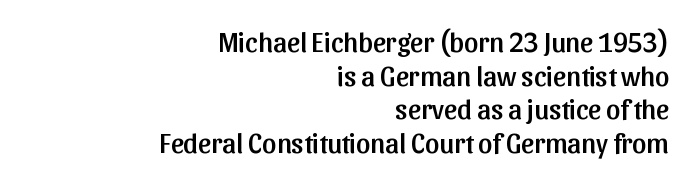
{"serif": "no", "italic": "no", "width": "normal", "stroke_contrast": "low", "x_height": "medium", "monospaced": "no", "underline": "no", "align": "right", "line_spacing_ratio": 1.2, "letter_spacing": "normal", "letter_spacing_em": 0.0, "glyph_px": 28}
